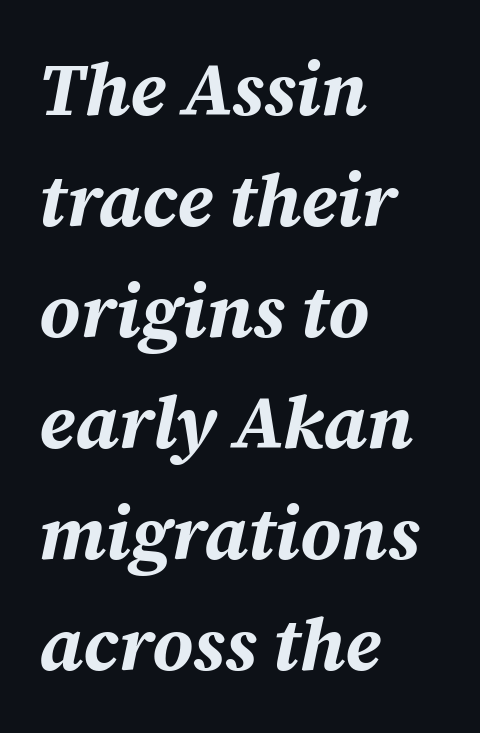
The image shows 74 px bold type, italic (leaning right); set left-aligned, normal line spacing (1.5x), normal letter spacing, not underlined; medium stroke contrast and a medium x-height.
